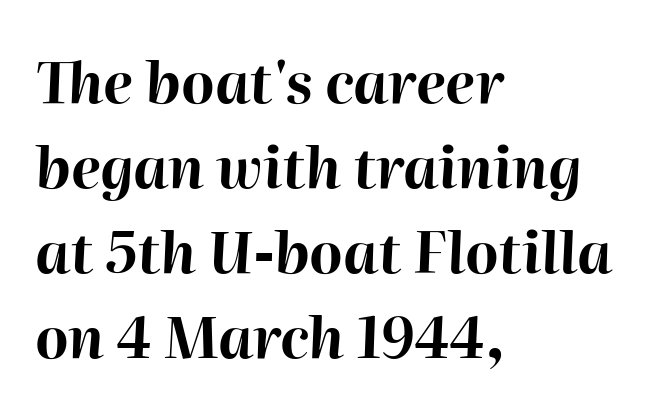
Q: Is the text bold? A: Yes.
Q: Is the text italic (slanted)? A: Yes, it leans right by about 2 degrees.
Q: Is the text underlined? A: No.
Q: How is the paragraph aligned? A: Left-aligned.
Q: Is the spacing between letters normal or unusually wide? A: Normal.
Q: Is the spacing between lines tight, normal or loose? A: Normal.
Q: Width (condensed, normal, or wide)? A: Normal.
Q: Stroke contrast? A: High.
Q: x-height? A: Medium.
Q: Monospaced? A: No.
